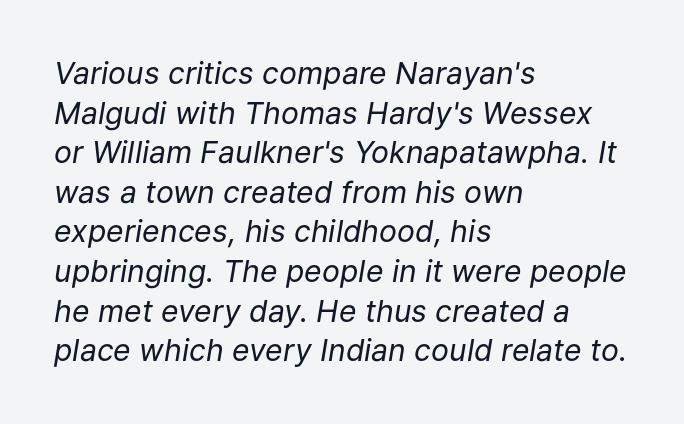
{"italic": "yes", "lean": "right", "slant_degrees": 9, "bold": "no", "weight": "regular", "width": "normal", "stroke_contrast": "low", "x_height": "medium", "monospaced": "no", "underline": "no", "align": "left", "line_spacing": "normal", "line_spacing_ratio": 1.32, "letter_spacing": "normal", "letter_spacing_em": 0.0, "glyph_px": 30}
